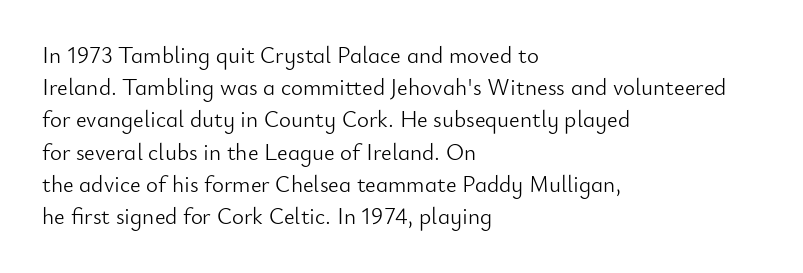
Q: Is the text bold? A: No.
Q: Is the text italic (slanted)? A: No, it is upright.
Q: Is the text underlined? A: No.
Q: How is the paragraph aligned? A: Left-aligned.
Q: Is the spacing between letters normal or unusually wide? A: Normal.
Q: Is the spacing between lines tight, normal or loose? A: Normal.
